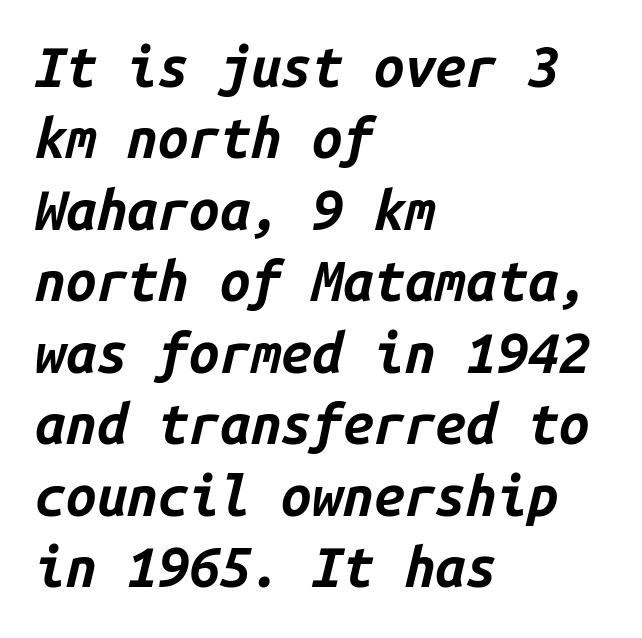
Q: Is the text bold? A: Yes.
Q: Is the text italic (slanted)? A: Yes, it leans right by about 14 degrees.
Q: Is the text underlined? A: No.
Q: How is the paragraph aligned? A: Left-aligned.
Q: Is the spacing between letters normal or unusually wide? A: Normal.
Q: Is the spacing between lines tight, normal or loose? A: Normal.
Q: Width (condensed, normal, or wide)? A: Normal.
Q: Stroke contrast? A: Low.
Q: x-height? A: Medium.
Q: Monospaced? A: Yes.
